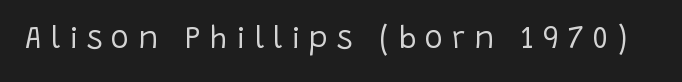
The typeface chosen for these lines omits serifs. Descenders are the only things crossing below the line. Here the glyphs are tracked loosely, breaking word shapes into spaced letters. Letters have the restrained weight of plain body copy at most.
